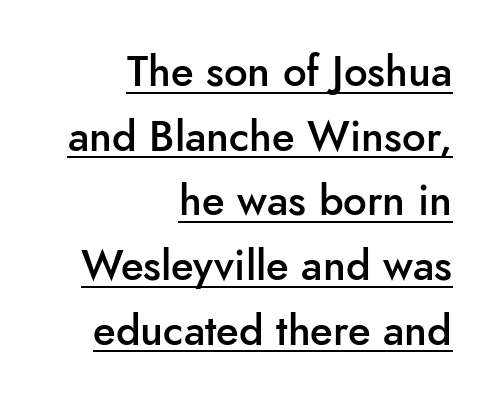
{"serif": "no", "italic": "no", "bold": "semi", "weight": "semibold", "width": "normal", "stroke_contrast": "low", "x_height": "small", "monospaced": "no", "underline": "yes", "align": "right", "line_spacing": "normal", "line_spacing_ratio": 1.54, "letter_spacing": "normal", "letter_spacing_em": 0.0, "glyph_px": 42}
